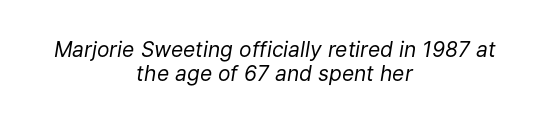
Q: Is the text bold? A: No.
Q: Is the text italic (slanted)? A: Yes, it leans right by about 9 degrees.
Q: Is the text underlined? A: No.
Q: How is the paragraph aligned? A: Centered.
Q: Is the spacing between letters normal or unusually wide? A: Normal.
Q: Is the spacing between lines tight, normal or loose? A: Tight.
